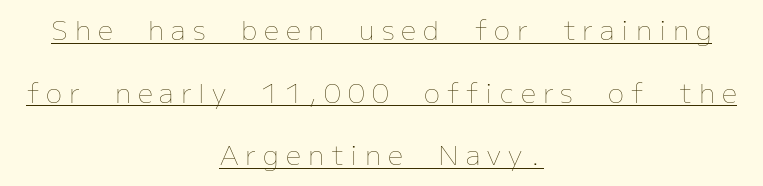
{"italic": "no", "bold": "no", "underline": "yes", "align": "center", "line_spacing": "loose", "line_spacing_ratio": 2.32, "letter_spacing": "wide", "letter_spacing_em": 0.26, "glyph_px": 27}
